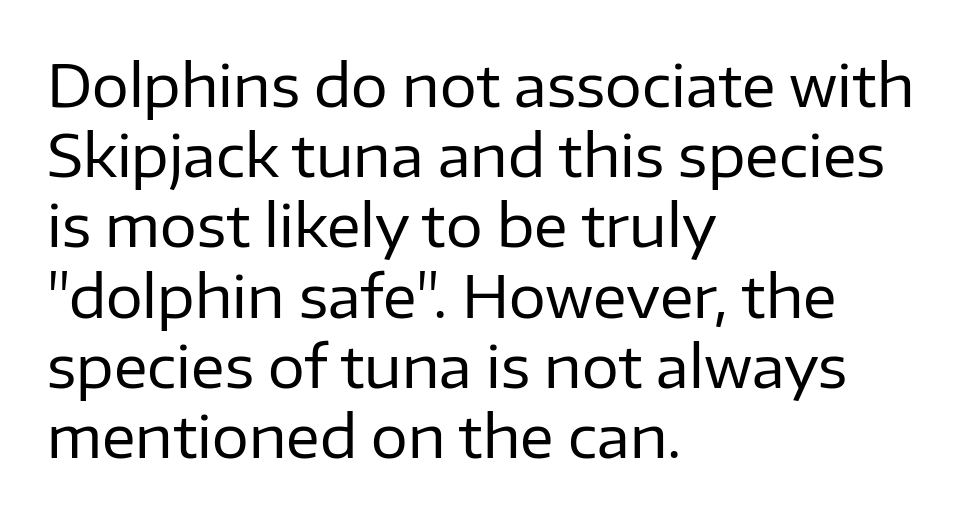
The image shows 58 px regular-weight sans-serif type, upright; set left-aligned, line spacing 1.21x, normal letter spacing, not underlined; low stroke contrast and a medium x-height.
